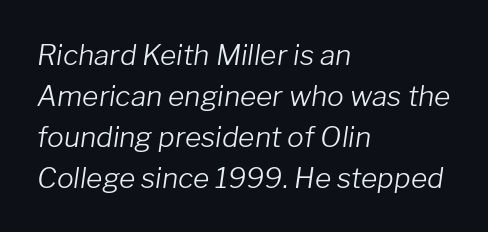
{"italic": "yes", "lean": "right", "slant_degrees": 8, "bold": "no", "weight": "light", "width": "normal", "stroke_contrast": "low", "x_height": "medium", "monospaced": "no", "underline": "no", "align": "left", "line_spacing": "normal", "line_spacing_ratio": 1.46, "letter_spacing": "normal", "letter_spacing_em": 0.0, "glyph_px": 28}
